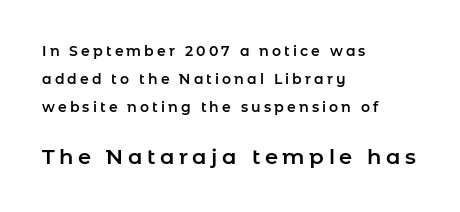
The image shows 21 px text type, upright; set left-aligned, loose line spacing (2.0x), unusually wide letter spacing (+0.22 em), not underlined; the second (bottom) block is 1.5x larger.
